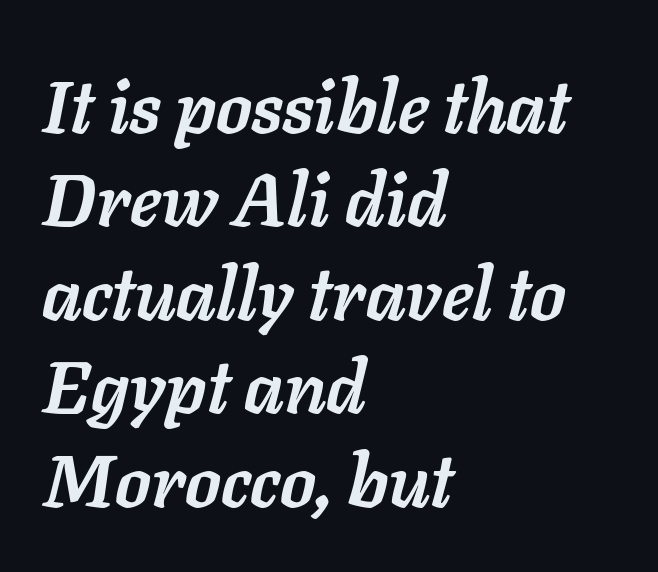
The image shows 73 px semibold type, italic (leaning right); set left-aligned, normal line spacing (1.28x), normal letter spacing, not underlined; low stroke contrast and a medium x-height.
